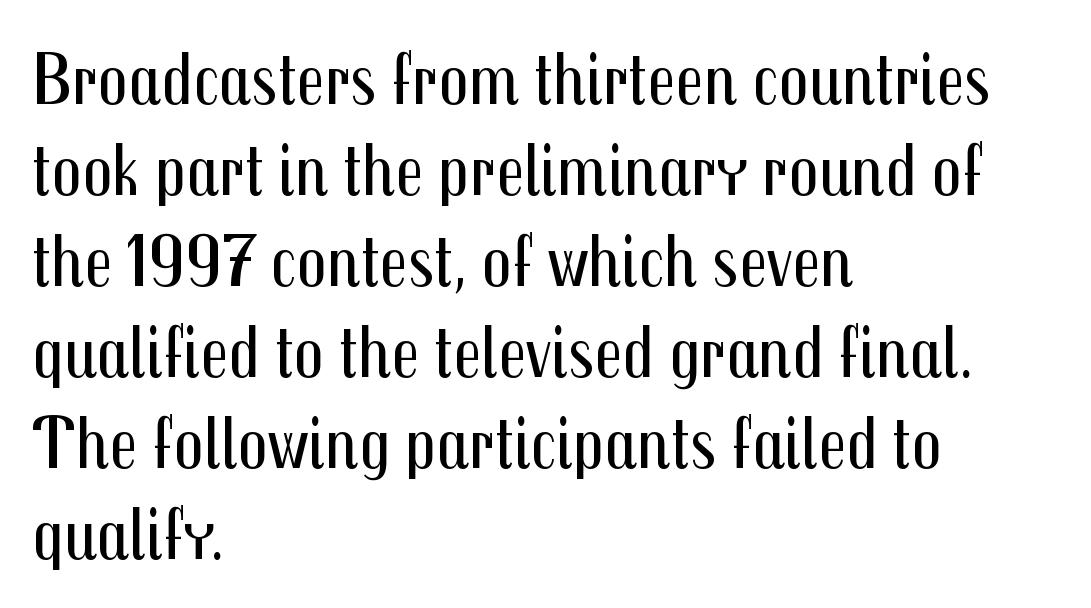
Q: Is the text bold? A: No.
Q: Is the text italic (slanted)? A: No, it is upright.
Q: Is the typeface a serif or a sans-serif typeface? A: Sans-serif.
Q: Is the text underlined? A: No.
Q: How is the paragraph aligned? A: Left-aligned.
Q: Is the spacing between letters normal or unusually wide? A: Normal.
Q: Width (condensed, normal, or wide)? A: Condensed.
Q: Stroke contrast? A: Medium.
Q: x-height? A: Medium.
Q: Monospaced? A: No.
